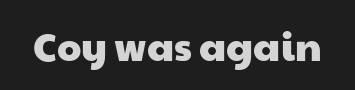
The specimen omits any rule beneath the text block's lines. Regarding serifs, this sample does without them. This sample has the flowing, uneven cadence of proportional lettering. The letters sit at their default tracking, neither squeezed nor spread.
